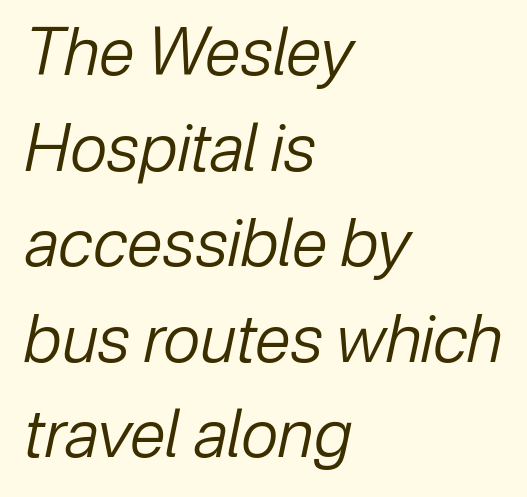
{"italic": "yes", "lean": "right", "slant_degrees": 12, "bold": "no", "weight": "regular", "width": "normal", "stroke_contrast": "low", "x_height": "medium", "monospaced": "no", "underline": "no", "align": "left", "line_spacing": "normal", "line_spacing_ratio": 1.47, "letter_spacing": "normal", "letter_spacing_em": 0.0, "glyph_px": 65}
